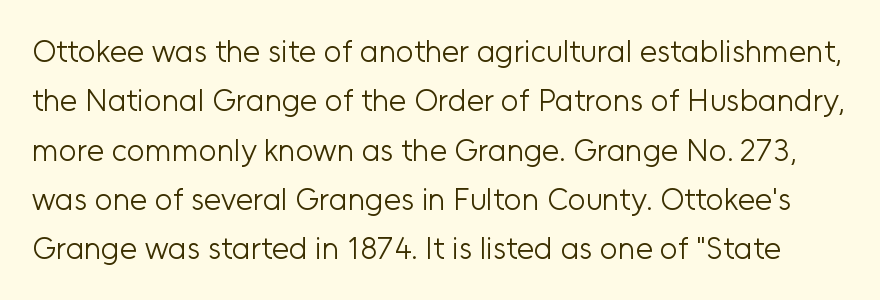
{"serif": "no", "italic": "no", "bold": "no", "weight": "light", "width": "normal", "stroke_contrast": "low", "x_height": "medium", "monospaced": "no", "underline": "no", "line_spacing": "normal", "line_spacing_ratio": 1.59, "letter_spacing": "normal", "letter_spacing_em": 0.0, "glyph_px": 31}
